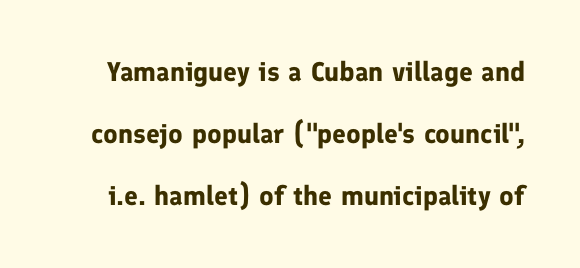
Nope, not italic — everything's standing straight. Rows of type keep a wide berth in the vertical direction. Weight check: bold — yes, fully. Clear beneath every line of the passage.
